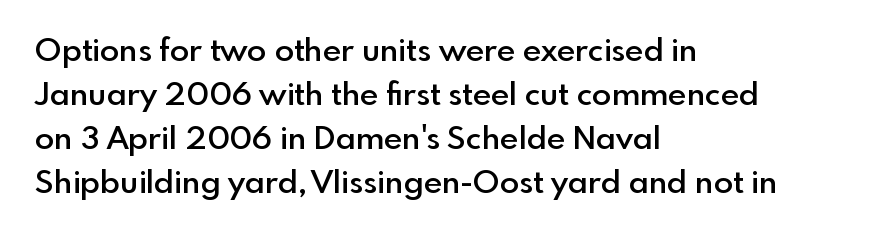
This rendering uses left alignment, leaving the right contour irregular. Summary of weight: moderately heavy, a semibold. Is this a fixed-width face? No — the glyphs have proportional, varying widths. The letterforms sit shoulder to shoulder at normal distance.
